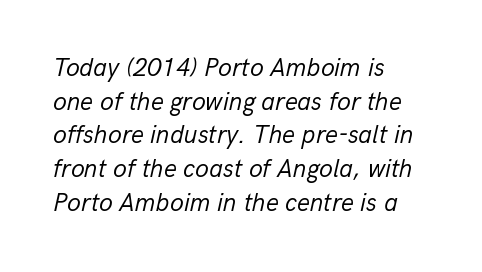
The image shows 25 px text type, italic (leaning right); set left-aligned, normal line spacing (1.35x), normal letter spacing, not underlined.
